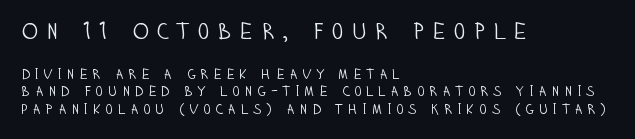
Compare the two chunks: the upper has the greater cap height. Each line starts at the same left margin while the right side varies. Characters follow at a spacing far wider than the type designer built in. Think standard paragraph weight, or any step lighter than that.
